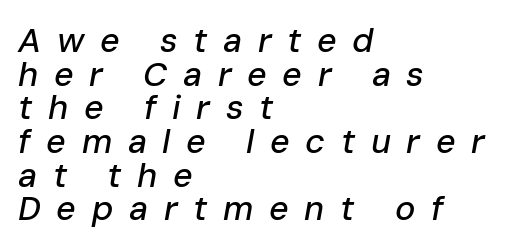
{"italic": "yes", "lean": "right", "slant_degrees": 10, "width": "normal", "stroke_contrast": "low", "x_height": "medium", "monospaced": "no", "underline": "no", "align": "left", "line_spacing": "tight", "line_spacing_ratio": 0.99, "letter_spacing": "wide", "letter_spacing_em": 0.46, "glyph_px": 34}
